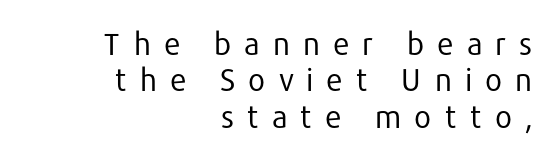
{"serif": "no", "italic": "no", "bold": "no", "weight": "regular", "width": "normal", "stroke_contrast": "low", "x_height": "medium", "monospaced": "no", "underline": "no", "align": "right", "line_spacing_ratio": 1.17, "letter_spacing": "wide", "letter_spacing_em": 0.4, "glyph_px": 31}
